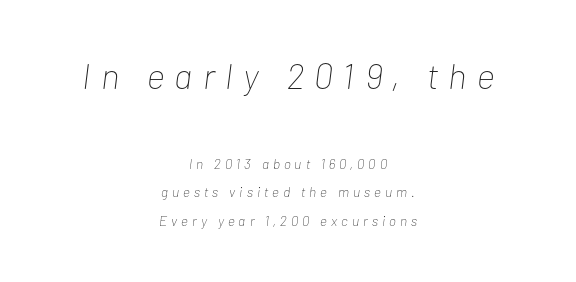
The tracking reads as deliberately expanded to a designer's eye. Caption: face not bold, strokes unweighted. The foot of each line stays bare and open. The letters in the upper block stand taller than those in the block below. Line spacing here is loose.
